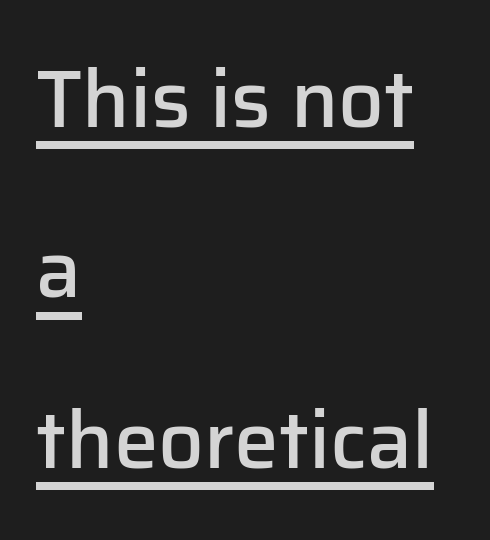
Strokes here are thickened, but only to semibold level. The horizontal fit of the characters is conventional and even. Are there feet on the stems? There aren't — it's a sans. The face used here is proportionally spaced, like ordinary book or web type. If you drew a line through each stem, it would be perfectly vertical. If you measured baseline to baseline, you'd find a long distance.
